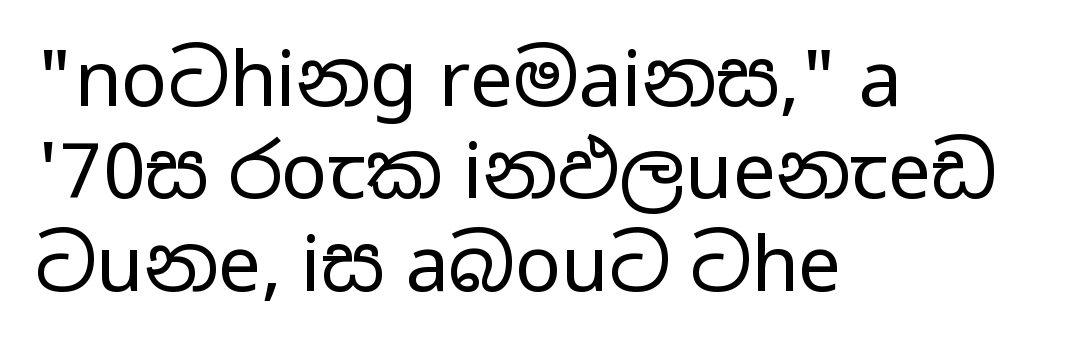
Q: Is the text bold? A: No.
Q: Is the text italic (slanted)? A: No, it is upright.
Q: Is the typeface a serif or a sans-serif typeface? A: Sans-serif.
Q: Is the text underlined? A: No.
Q: How is the paragraph aligned? A: Left-aligned.
Q: Is the spacing between letters normal or unusually wide? A: Normal.
Q: Width (condensed, normal, or wide)? A: Wide.
Q: Stroke contrast? A: Low.
Q: x-height? A: Medium.
Q: Monospaced? A: No.
